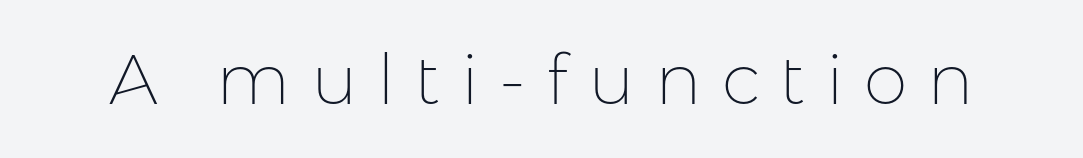
Q: Is the text bold? A: No.
Q: Is the text italic (slanted)? A: No, it is upright.
Q: Is the typeface a serif or a sans-serif typeface? A: Sans-serif.
Q: Is the text underlined? A: No.
Q: Is the spacing between letters normal or unusually wide? A: Unusually wide.
Q: Width (condensed, normal, or wide)? A: Normal.
Q: Stroke contrast? A: Low.
Q: x-height? A: Medium.
Q: Monospaced? A: No.
